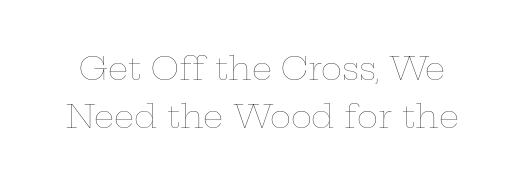
{"italic": "no", "bold": "no", "weight": "thin", "width": "wide", "stroke_contrast": "low", "x_height": "medium", "monospaced": "no", "underline": "no", "line_spacing": "normal", "line_spacing_ratio": 1.51, "letter_spacing": "normal", "letter_spacing_em": 0.0, "glyph_px": 32}
